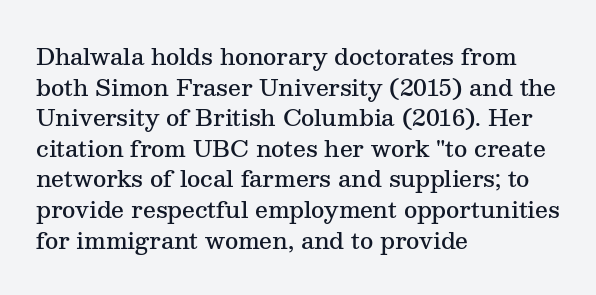
Q: Is the text bold? A: Semi-bold.
Q: Is the text italic (slanted)? A: No, it is upright.
Q: Is the text underlined? A: No.
Q: How is the paragraph aligned? A: Left-aligned.
Q: Is the spacing between letters normal or unusually wide? A: Normal.
Q: Is the spacing between lines tight, normal or loose? A: Normal.
